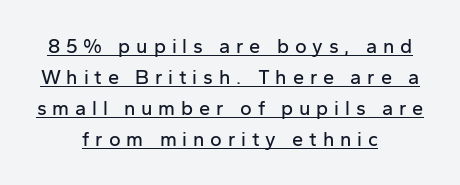
A typographer would call this underscored text. The tracking jumps out immediately: characters are airy and widely separated. Each new line begins a customary step beneath the previous one. The passage is arranged like a title page — every line centered. In terms of posture, this sample is upright.
